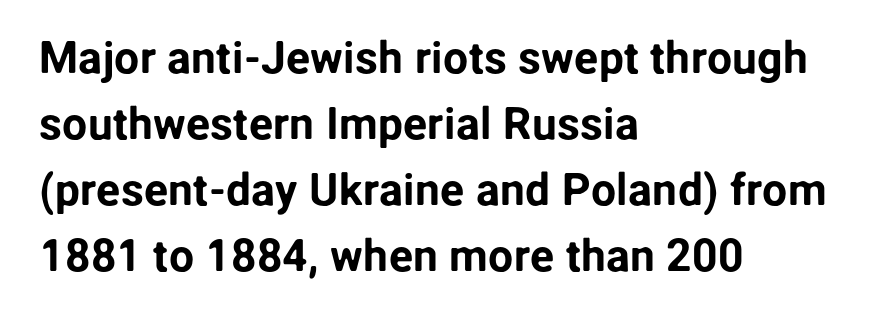
Q: Is the text italic (slanted)? A: No, it is upright.
Q: Is the typeface a serif or a sans-serif typeface? A: Sans-serif.
Q: Is the text underlined? A: No.
Q: How is the paragraph aligned? A: Left-aligned.
Q: Is the spacing between letters normal or unusually wide? A: Normal.
Q: Is the spacing between lines tight, normal or loose? A: Normal.
Q: Width (condensed, normal, or wide)? A: Normal.
Q: Stroke contrast? A: Low.
Q: x-height? A: Medium.
Q: Monospaced? A: No.
